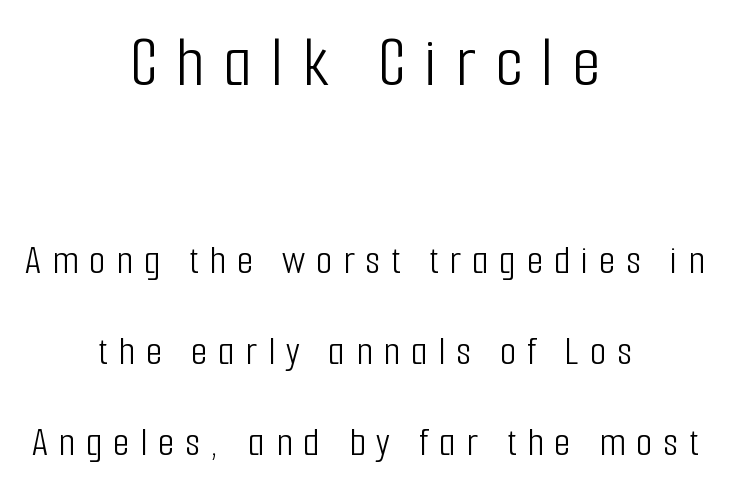
{"serif": "no", "italic": "no", "bold": "no", "weight": "light", "width": "condensed", "stroke_contrast": "low", "x_height": "medium", "monospaced": "no", "underline": "no", "align": "center", "line_spacing": "loose", "line_spacing_ratio": 2.16, "letter_spacing": "wide", "letter_spacing_em": 0.26, "larger_block": "first", "size_ratio": 1.74, "glyph_px": 73}
